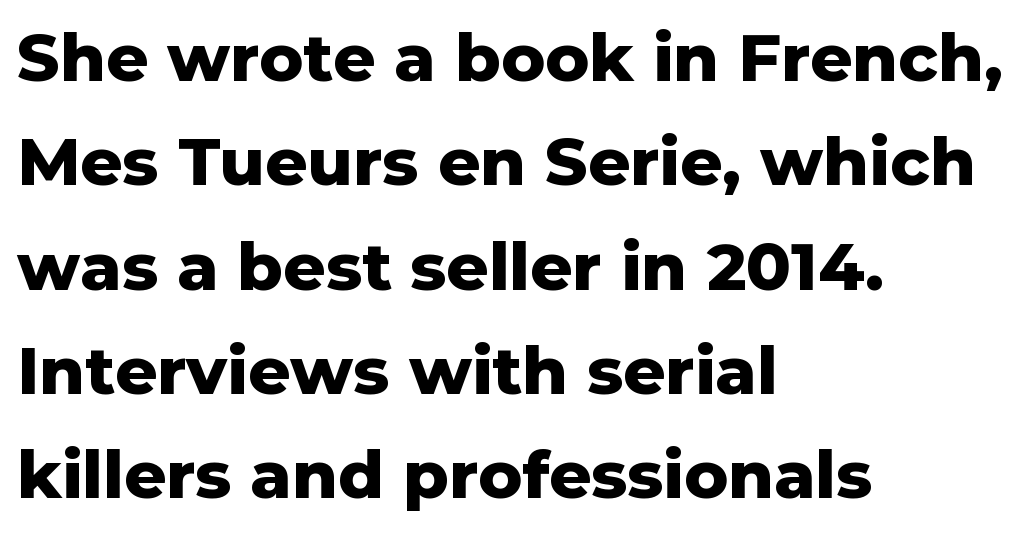
The image shows 66 px heavy sans-serif type, upright; set left-aligned, normal line spacing (1.58x), normal letter spacing, not underlined; low stroke contrast and a medium x-height.
